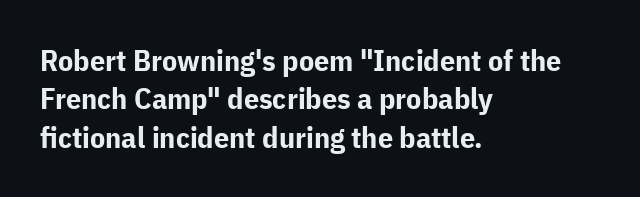
{"serif": "no", "italic": "no", "bold": "yes", "weight": "bold", "width": "normal", "stroke_contrast": "low", "x_height": "medium", "monospaced": "no", "underline": "no", "align": "left", "line_spacing": "normal", "line_spacing_ratio": 1.28, "letter_spacing": "normal", "letter_spacing_em": 0.0, "glyph_px": 30}
